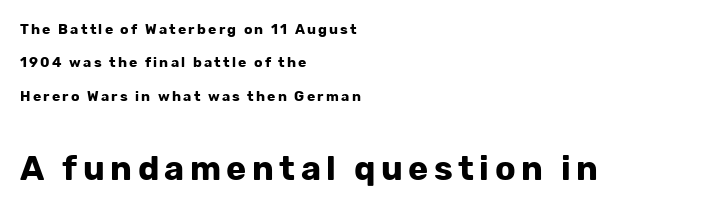
The lines are quadded left. No word sits above an underline. The font is running at its bold setting. Here the designer chose a conventional face with non-uniform glyph widths.
